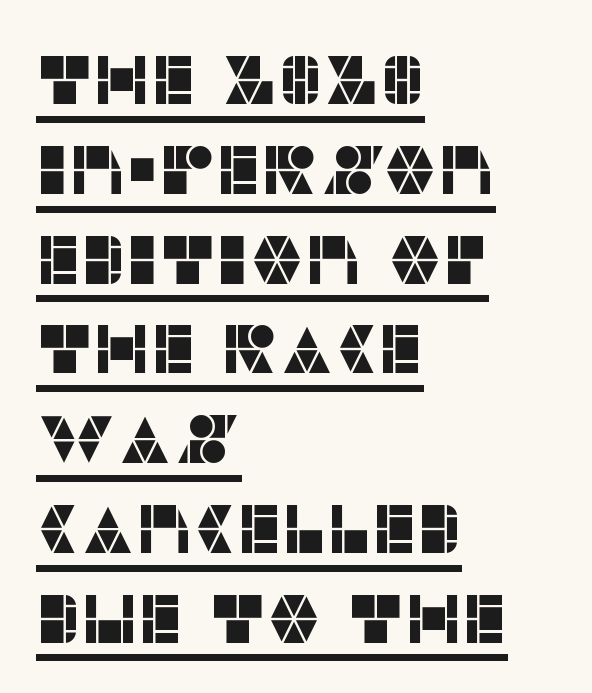
{"serif": "no", "italic": "no", "width": "normal", "stroke_contrast": "low", "x_height": "large", "monospaced": "no", "underline": "yes", "align": "left", "line_spacing": "normal", "line_spacing_ratio": 1.32, "letter_spacing": "normal", "letter_spacing_em": 0.0, "glyph_px": 68}
